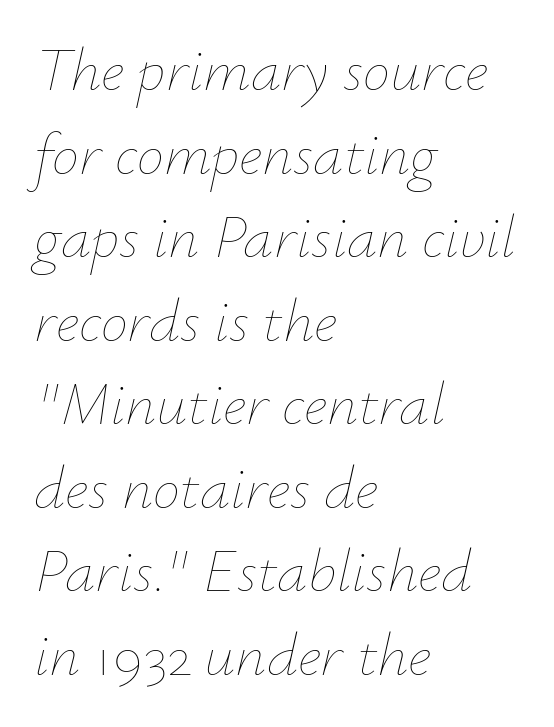
The face used here is proportionally spaced, like ordinary book or web type. You could call the tracking neutral — neither tight nor loose. Underline: absent. This sample uses an oblique cut, with every glyph tilted off the vertical.
